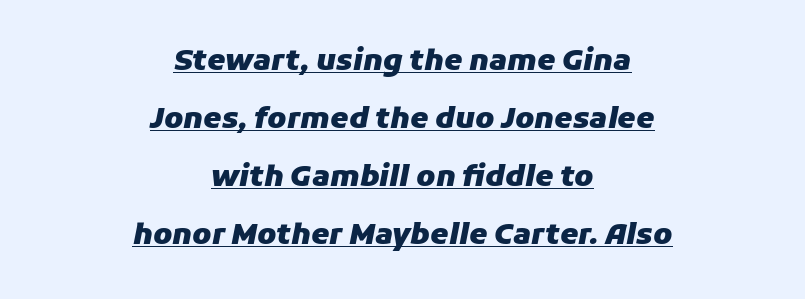
Bold? Absolutely — the strokes are thick and heavy. A great deal of white space separates one row of letters from the next. Do the characters align in a grid? No, the font is proportional. The setting favours the middle, as headings and verse often do.
